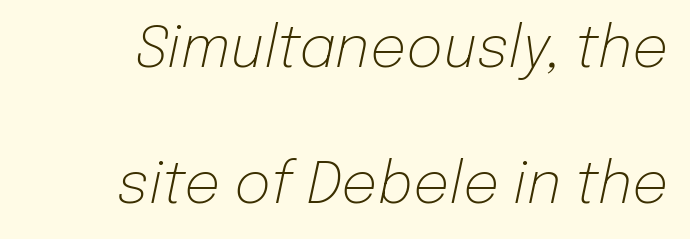
Vertically, the passage feels expansive, rows floating well apart. Nobody touched the tracking dial on this one. Think of a printed novel: that variable character pitch is what you see here. This is oblique type, the kind used for emphasis or titles. The foot of each line stays bare and open. No letter is thick-stroked: the sample isn't bold.
